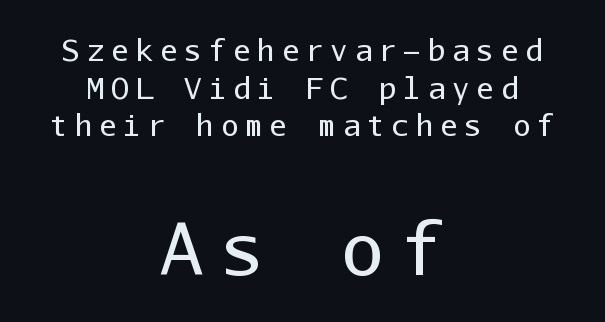
Line starts and ends both wander, symmetrically. Anything drawn beneath the words? Only blank space. This sample has the even, mechanical cadence of fixed-width lettering. The passage shown has open, widely tracked lettering throughout. The typography opts for an upright posture over an oblique one. These lines sit exactly where default settings would place them.
